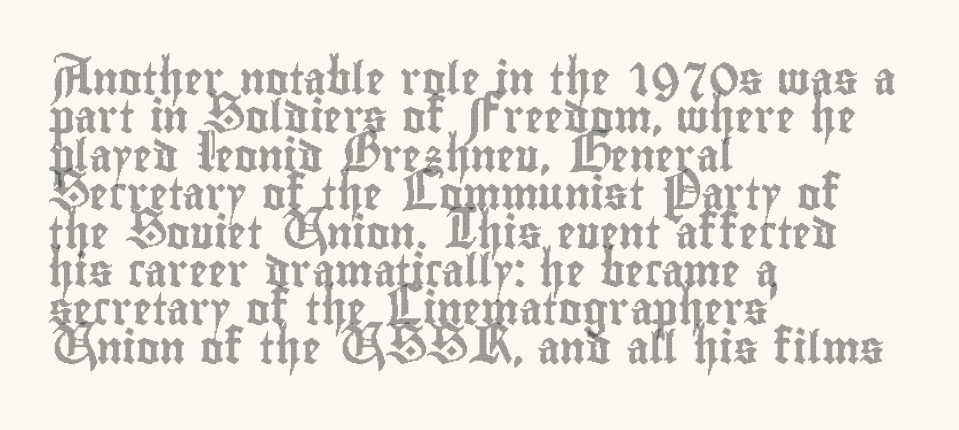
The image shows 32 px condensed type, upright; set left-aligned, line spacing 1.2x, normal letter spacing, not underlined; a small x-height.
